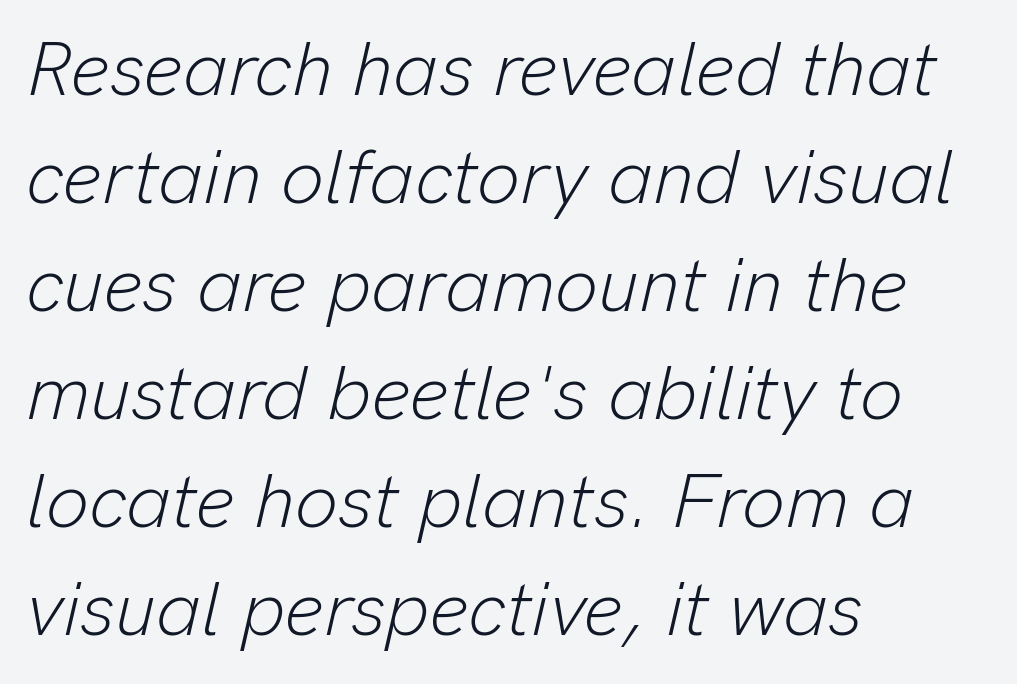
The specimen reads as italic at a glance. Every row of glyphs begins at an identical x-position on the left. The baseline area is clear. Think of a printed novel: that variable character pitch is what you see here.
